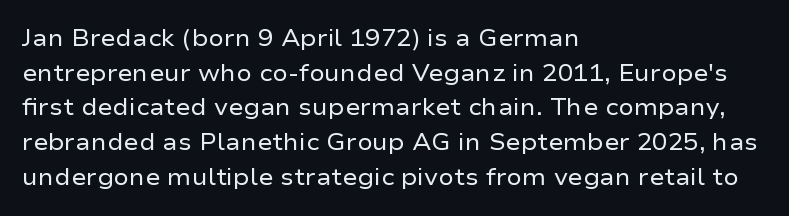
{"italic": "no", "bold": "no", "underline": "no", "align": "left", "line_spacing": "normal", "line_spacing_ratio": 1.51, "letter_spacing": "normal", "letter_spacing_em": 0.0, "glyph_px": 23}
